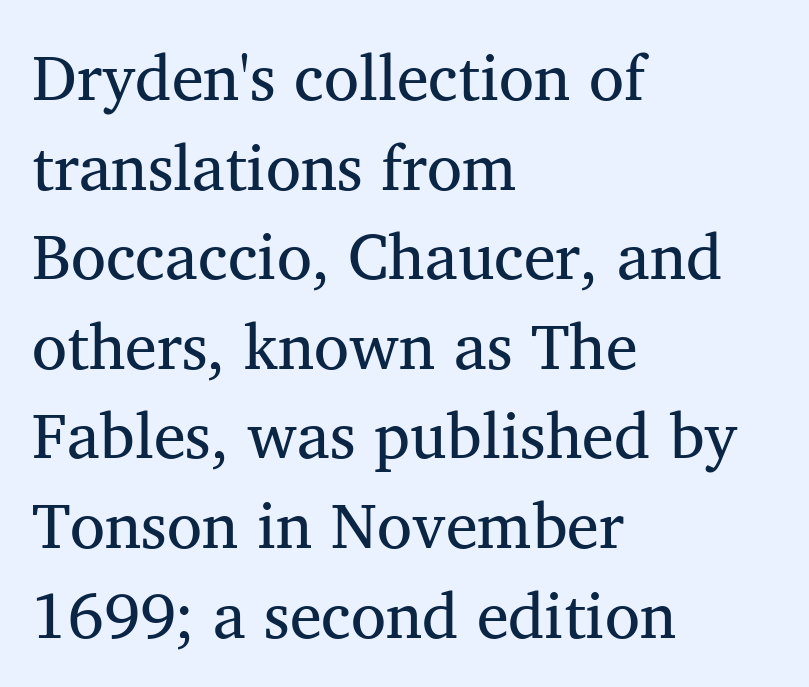
Q: Is the text bold? A: No.
Q: Is the typeface a serif or a sans-serif typeface? A: Serif.
Q: Is the text underlined? A: No.
Q: How is the paragraph aligned? A: Left-aligned.
Q: Is the spacing between letters normal or unusually wide? A: Normal.
Q: Is the spacing between lines tight, normal or loose? A: Normal.
Q: Width (condensed, normal, or wide)? A: Normal.
Q: Stroke contrast? A: Medium.
Q: x-height? A: Medium.
Q: Monospaced? A: No.
